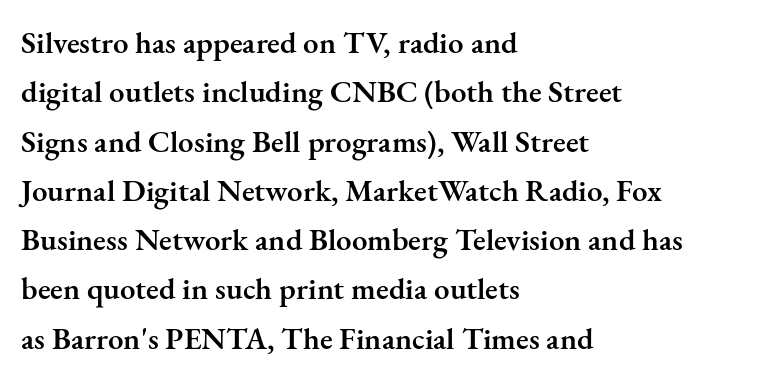
Spacing between characters is what you'd get straight out of the box. Varying glyph widths throughout — classic text-font behaviour. As a designer I'd log this as weight 600, semibold. Does the type have serifs? Yes, each stem ends in a small foot. Each row of text sits above clean, open space.
